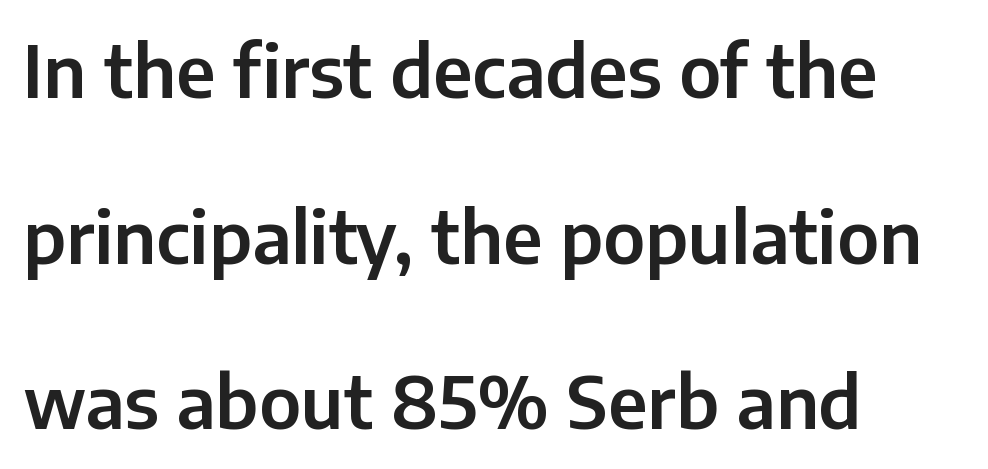
Does extra space separate the letters? No, they use regular spacing. Does the lettering tilt? It doesn't — this is upright. The designer dialed line spacing up above the default. The letters advance in unequal steps, a hallmark of proportional type. Rule under the text: the space is simply empty.
